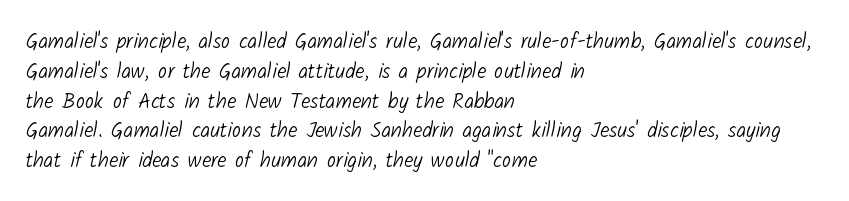
Q: Is the text bold? A: No.
Q: Is the text underlined? A: No.
Q: How is the paragraph aligned? A: Left-aligned.
Q: Is the spacing between letters normal or unusually wide? A: Normal.
Q: Is the spacing between lines tight, normal or loose? A: Normal.
